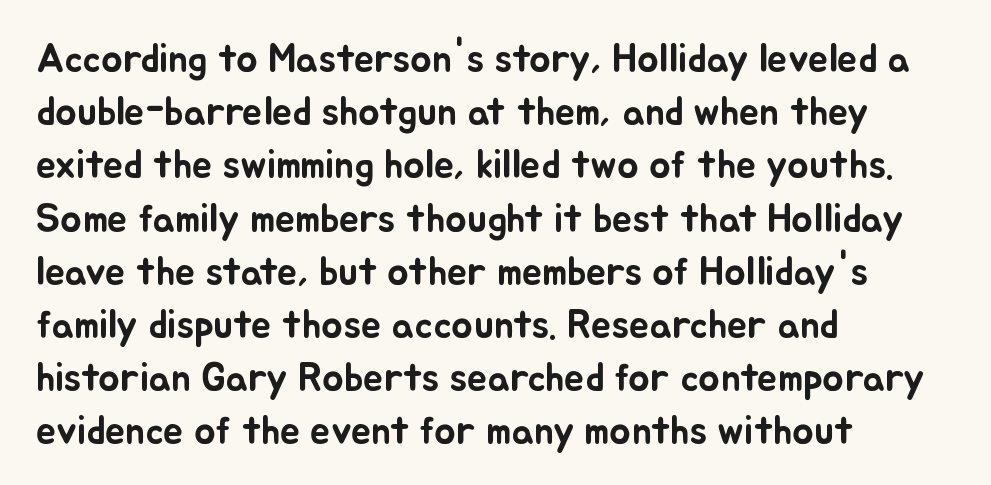
Q: Is the text italic (slanted)? A: No, it is upright.
Q: Is the text underlined? A: No.
Q: How is the paragraph aligned? A: Left-aligned.
Q: Is the spacing between letters normal or unusually wide? A: Normal.
Q: Is the spacing between lines tight, normal or loose? A: Normal.
Q: Width (condensed, normal, or wide)? A: Normal.
Q: Stroke contrast? A: Low.
Q: x-height? A: Small.
Q: Monospaced? A: No.
